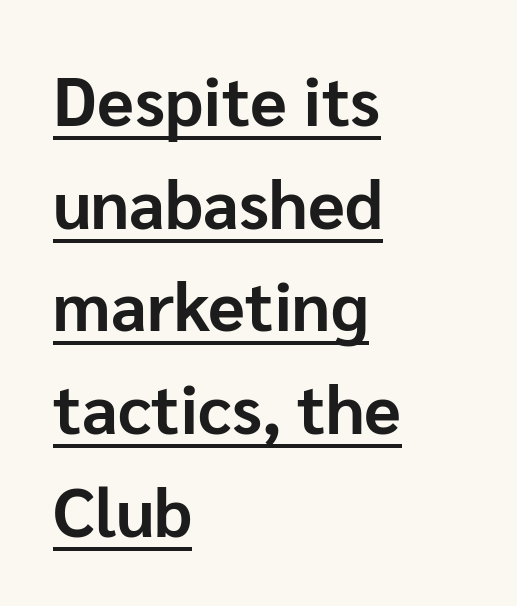
{"serif": "no", "italic": "no", "bold": "yes", "weight": "bold", "width": "normal", "stroke_contrast": "low", "x_height": "medium", "monospaced": "no", "underline": "yes", "align": "left", "line_spacing": "normal", "line_spacing_ratio": 1.51, "letter_spacing": "normal", "letter_spacing_em": 0.0, "glyph_px": 68}
